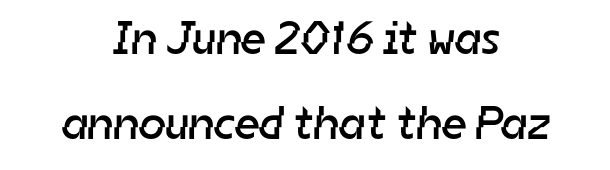
The image shows 47 px regular-weight sans-serif type; set centered, line spacing 1.8x, normal letter spacing, not underlined; low stroke contrast and a medium x-height.
